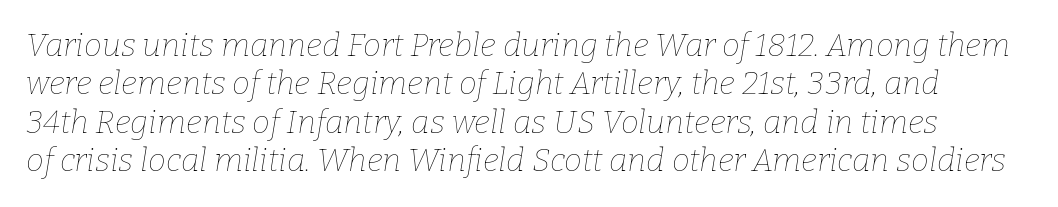
Q: Is the text bold? A: No.
Q: Is the text italic (slanted)? A: Yes, it leans right by about 9 degrees.
Q: Is the text underlined? A: No.
Q: Is the spacing between letters normal or unusually wide? A: Normal.
Q: Width (condensed, normal, or wide)? A: Normal.
Q: Stroke contrast? A: Low.
Q: x-height? A: Medium.
Q: Monospaced? A: No.
